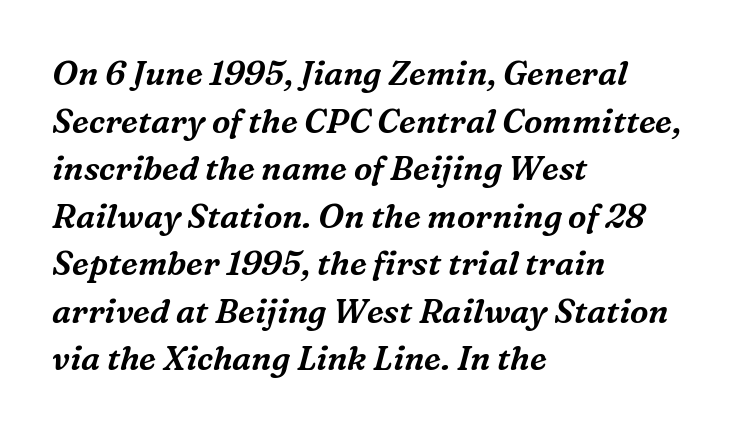
The image shows 33 px serif type, italic (leaning right); set left-aligned, normal line spacing (1.44x), normal letter spacing, not underlined; medium stroke contrast and a medium x-height.
